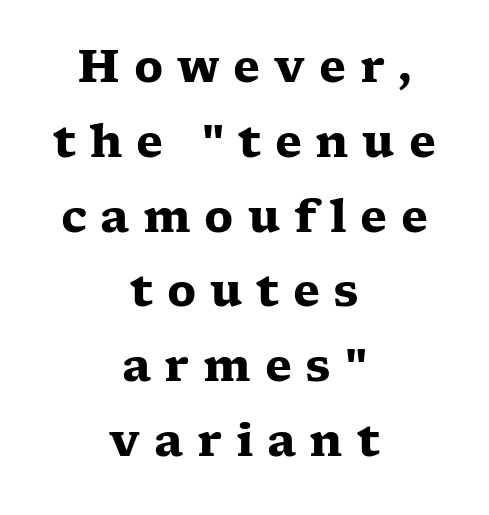
The image shows 44 px heavy, wide serif type, upright; set centered, normal line spacing (1.7x), unusually wide letter spacing (+0.31 em), not underlined; low stroke contrast and a medium x-height.
